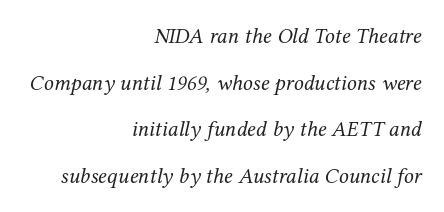
Q: Is the text bold? A: No.
Q: Is the text italic (slanted)? A: Yes, it leans right by about 12 degrees.
Q: Is the text underlined? A: No.
Q: How is the paragraph aligned? A: Right-aligned.
Q: Is the spacing between letters normal or unusually wide? A: Normal.
Q: Is the spacing between lines tight, normal or loose? A: Loose.
